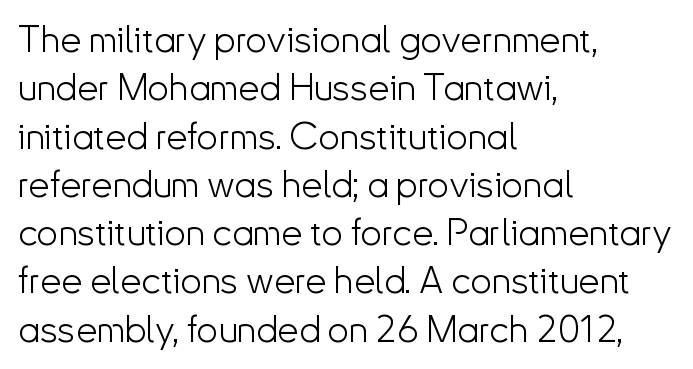
Left-aligned paragraph, ragged on the right. You could not count columns in this text — the font is proportionally spaced. To sum up the face: it is a sans, with no serifs. The typography opts for an upright posture over an oblique one. Vertical stems look standard width or narrower in stroke.
